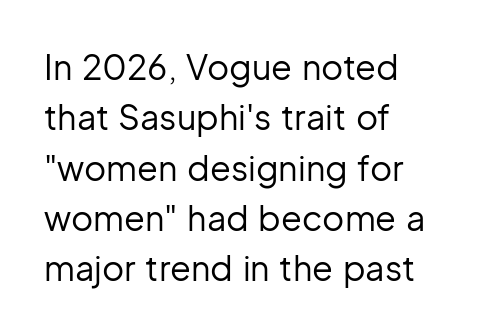
The image shows 34 px regular-weight sans-serif type, upright; set left-aligned, normal line spacing (1.48x), normal letter spacing, not underlined; low stroke contrast and a medium x-height.
